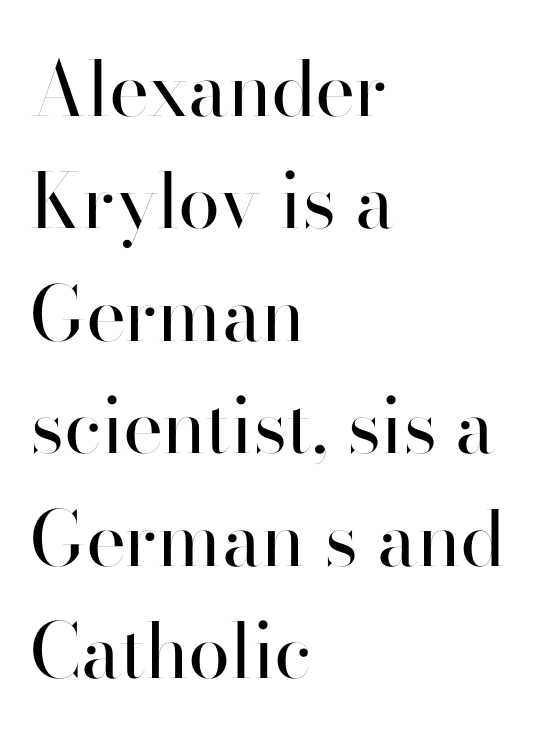
Q: Is the text bold? A: No.
Q: Is the text italic (slanted)? A: No, it is upright.
Q: Is the typeface a serif or a sans-serif typeface? A: Sans-serif.
Q: Is the text underlined? A: No.
Q: How is the paragraph aligned? A: Left-aligned.
Q: Is the spacing between letters normal or unusually wide? A: Normal.
Q: Is the spacing between lines tight, normal or loose? A: Normal.
Q: Width (condensed, normal, or wide)? A: Normal.
Q: Stroke contrast? A: High.
Q: x-height? A: Small.
Q: Monospaced? A: No.
